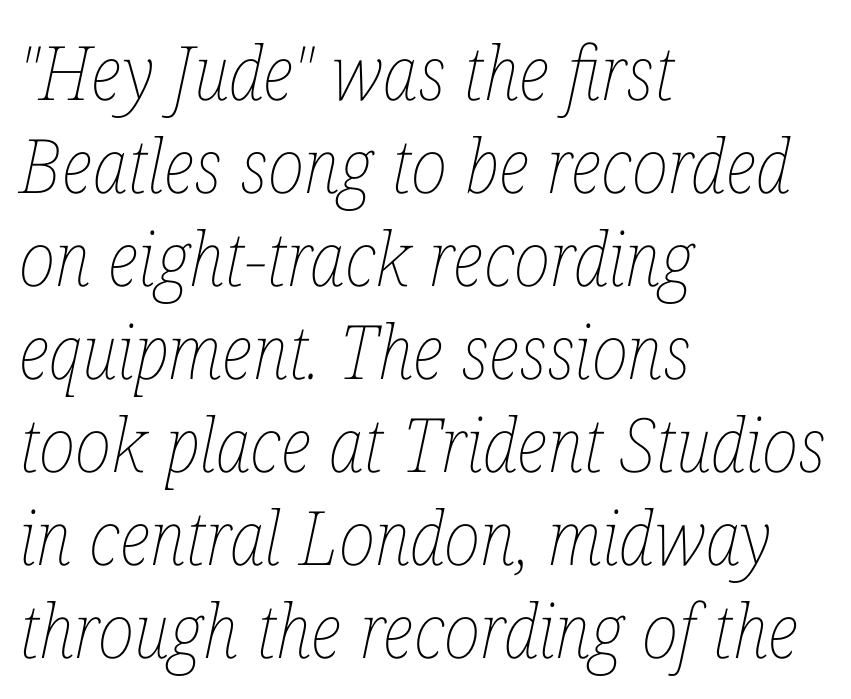
Q: Is the text bold? A: No.
Q: Is the text italic (slanted)? A: Yes, it leans right by about 12 degrees.
Q: Is the text underlined? A: No.
Q: How is the paragraph aligned? A: Left-aligned.
Q: Is the spacing between letters normal or unusually wide? A: Normal.
Q: Width (condensed, normal, or wide)? A: Condensed.
Q: Stroke contrast? A: Low.
Q: x-height? A: Medium.
Q: Monospaced? A: No.
